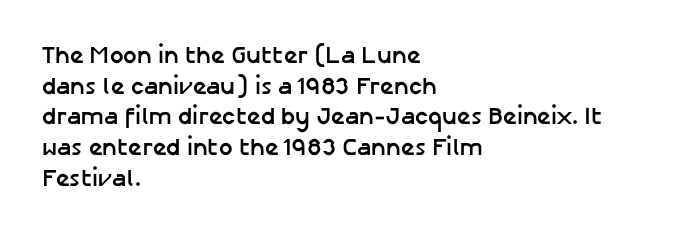
Summary of weight: heavy, a full bold. Tracking value appears to be zero — textbook default spacing. No italicization has been applied; the sample stays upright. The words here are not underlined. A normal amount of white space separates one row of letters from the next.
